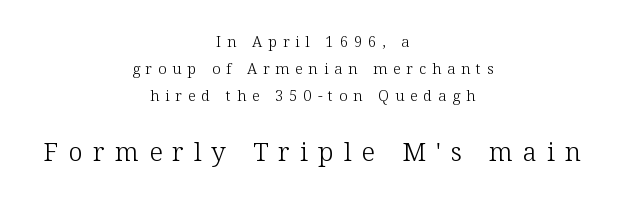
Q: Is the text bold? A: No.
Q: Is the text italic (slanted)? A: No, it is upright.
Q: Is the text underlined? A: No.
Q: How is the paragraph aligned? A: Centered.
Q: Is the spacing between letters normal or unusually wide? A: Unusually wide.
Q: Which block of text is set in a larger size, the first (top) or the second (bottom)? A: The second (bottom) one.
